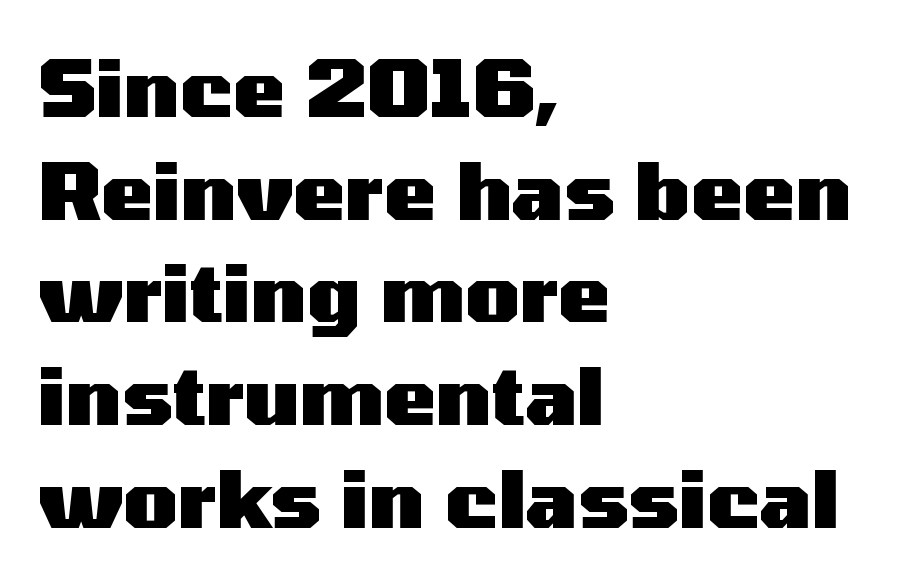
Q: Is the text bold? A: Yes.
Q: Is the text italic (slanted)? A: No, it is upright.
Q: Is the typeface a serif or a sans-serif typeface? A: Sans-serif.
Q: Is the text underlined? A: No.
Q: How is the paragraph aligned? A: Left-aligned.
Q: Is the spacing between letters normal or unusually wide? A: Normal.
Q: Is the spacing between lines tight, normal or loose? A: Normal.
Q: Width (condensed, normal, or wide)? A: Wide.
Q: Stroke contrast? A: Medium.
Q: x-height? A: Medium.
Q: Monospaced? A: No.
